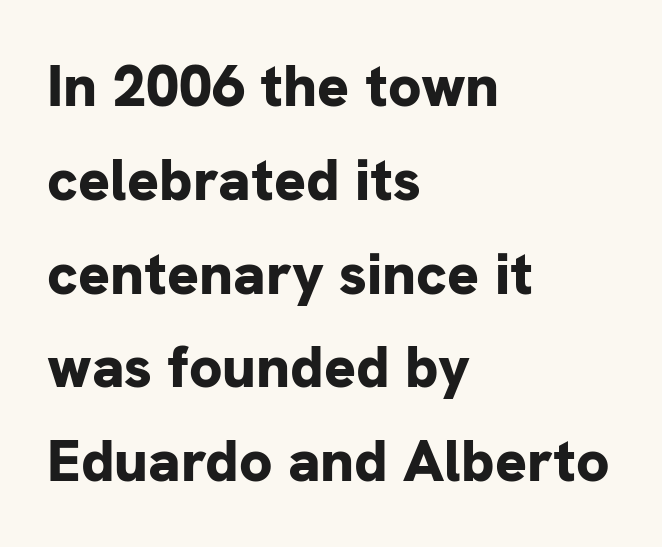
{"serif": "no", "italic": "no", "bold": "yes", "weight": "bold", "width": "normal", "stroke_contrast": "low", "x_height": "medium", "monospaced": "no", "underline": "no", "align": "left", "line_spacing": "normal", "line_spacing_ratio": 1.59, "letter_spacing": "normal", "letter_spacing_em": 0.0, "glyph_px": 59}
